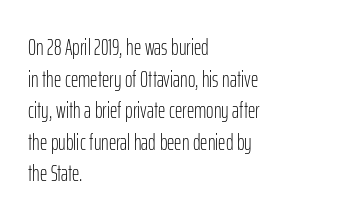
{"italic": "no", "bold": "no", "underline": "no", "align": "left", "line_spacing": "normal", "line_spacing_ratio": 1.37, "letter_spacing": "normal", "letter_spacing_em": 0.0, "glyph_px": 23}
